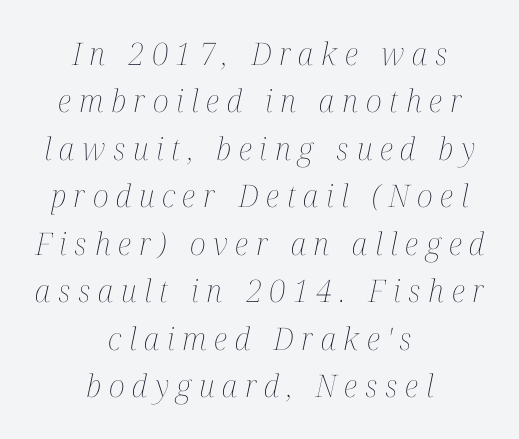
What stands out about the letter spacing? Its width — letters are far apart. Think of a printed novel: that variable character pitch is what you see here. When letters slant like this, we call the style italic. Notice how descenders clear the ascenders below comfortably — that's standard leading. This rendering features lettering with no underline.
